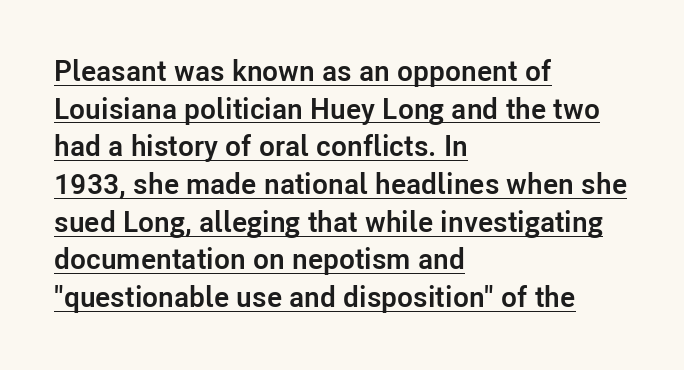
{"serif": "no", "italic": "no", "bold": "yes", "weight": "semibold", "width": "normal", "stroke_contrast": "low", "x_height": "medium", "monospaced": "no", "underline": "yes", "align": "left", "line_spacing": "normal", "line_spacing_ratio": 1.3, "letter_spacing": "normal", "letter_spacing_em": 0.0, "glyph_px": 29}
